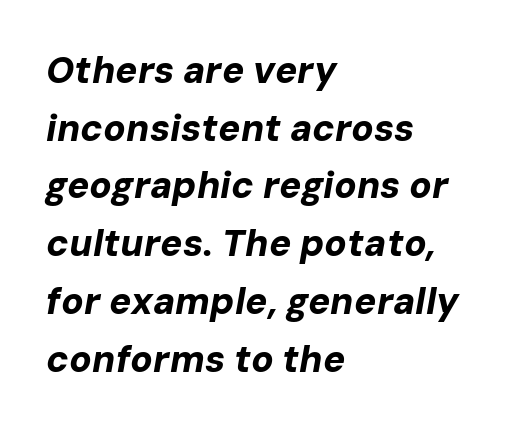
Q: Is the text bold? A: Yes.
Q: Is the text italic (slanted)? A: Yes, it leans right by about 10 degrees.
Q: Is the text underlined? A: No.
Q: How is the paragraph aligned? A: Left-aligned.
Q: Is the spacing between letters normal or unusually wide? A: Normal.
Q: Is the spacing between lines tight, normal or loose? A: Normal.
Q: Width (condensed, normal, or wide)? A: Normal.
Q: Stroke contrast? A: Low.
Q: x-height? A: Medium.
Q: Monospaced? A: No.
